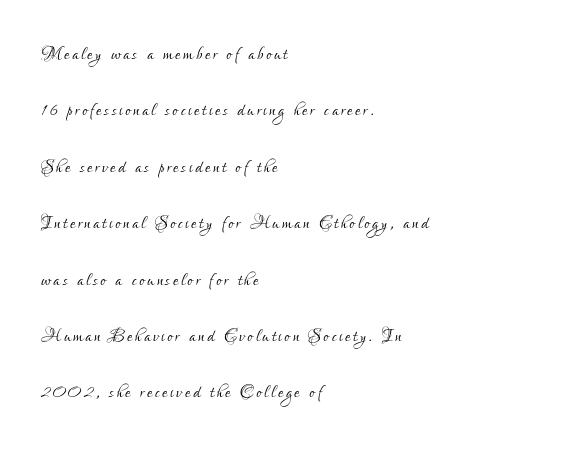
Q: Is the text bold? A: No.
Q: Is the text italic (slanted)? A: Yes.
Q: Is the text underlined? A: No.
Q: How is the paragraph aligned? A: Left-aligned.
Q: Is the spacing between lines tight, normal or loose? A: Loose.
